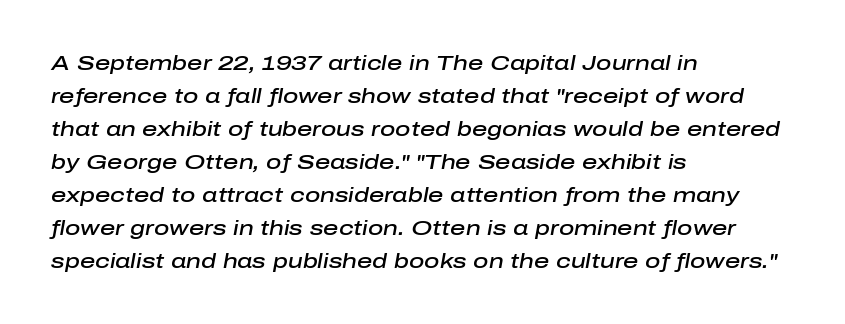
The image shows 21 px text type, italic (leaning right); set left-aligned, normal line spacing (1.57x), normal letter spacing, not underlined.
